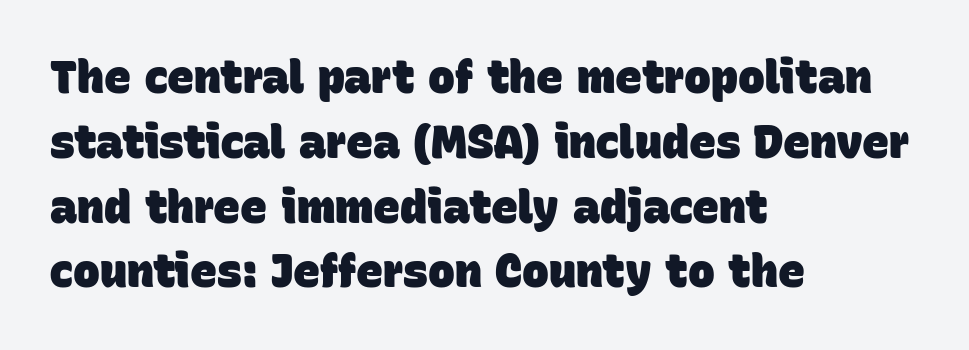
Q: Is the text bold? A: Yes.
Q: Is the typeface a serif or a sans-serif typeface? A: Sans-serif.
Q: Is the text underlined? A: No.
Q: How is the paragraph aligned? A: Left-aligned.
Q: Is the spacing between letters normal or unusually wide? A: Normal.
Q: Is the spacing between lines tight, normal or loose? A: Normal.
Q: Width (condensed, normal, or wide)? A: Normal.
Q: Stroke contrast? A: Low.
Q: x-height? A: Large.
Q: Monospaced? A: No.
